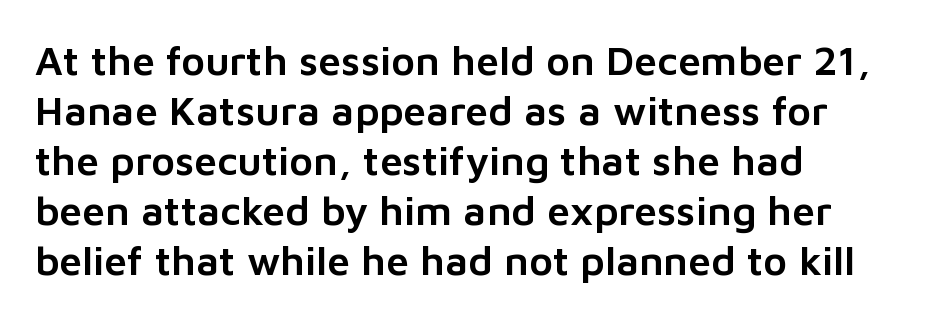
The image shows 41 px sans-serif type, upright; set left-aligned, line spacing 1.22x, normal letter spacing, not underlined; low stroke contrast and a medium x-height.
